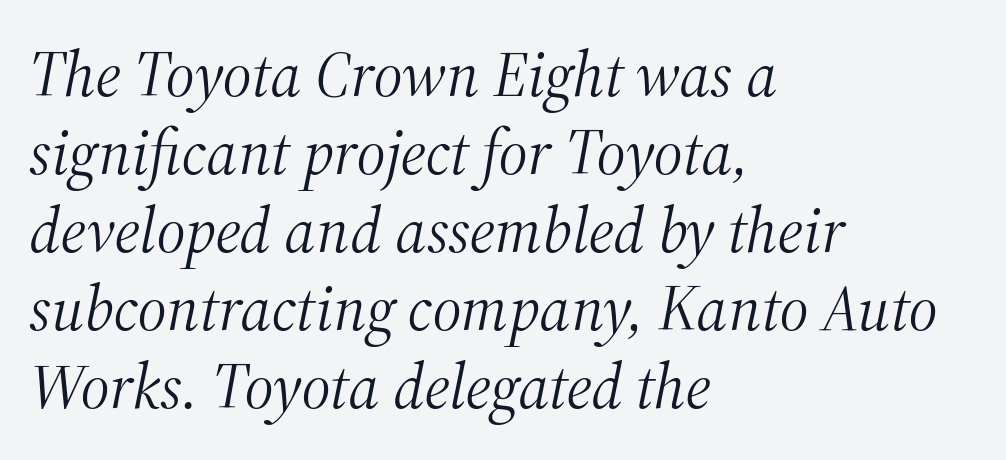
{"serif": "yes", "italic": "yes", "lean": "right", "slant_degrees": 12, "bold": "no", "weight": "light", "width": "normal", "stroke_contrast": "medium", "x_height": "medium", "monospaced": "no", "underline": "no", "align": "left", "line_spacing_ratio": 1.22, "letter_spacing": "normal", "letter_spacing_em": 0.0, "glyph_px": 64}
